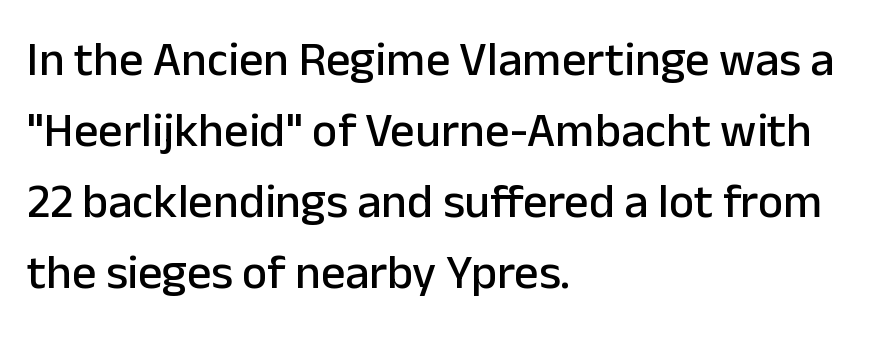
Q: Is the text italic (slanted)? A: No, it is upright.
Q: Is the typeface a serif or a sans-serif typeface? A: Sans-serif.
Q: Is the text underlined? A: No.
Q: How is the paragraph aligned? A: Left-aligned.
Q: Is the spacing between letters normal or unusually wide? A: Normal.
Q: Is the spacing between lines tight, normal or loose? A: Normal.
Q: Width (condensed, normal, or wide)? A: Normal.
Q: Stroke contrast? A: Low.
Q: x-height? A: Medium.
Q: Monospaced? A: No.
